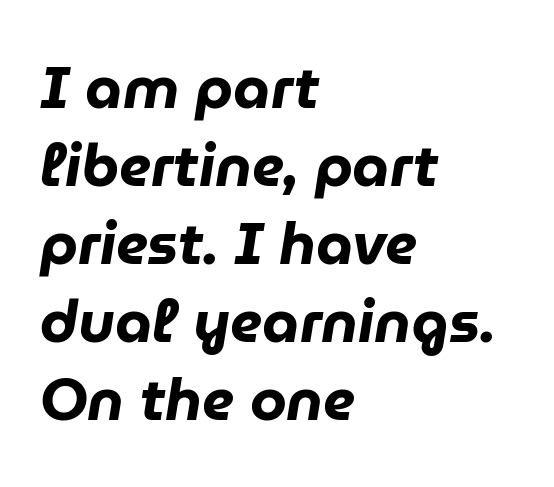
{"italic": "yes", "lean": "right", "slant_degrees": 9, "bold": "yes", "weight": "heavy", "width": "normal", "stroke_contrast": "low", "x_height": "medium", "monospaced": "no", "underline": "no", "align": "left", "line_spacing": "normal", "line_spacing_ratio": 1.32, "letter_spacing": "normal", "letter_spacing_em": 0.0, "glyph_px": 59}
